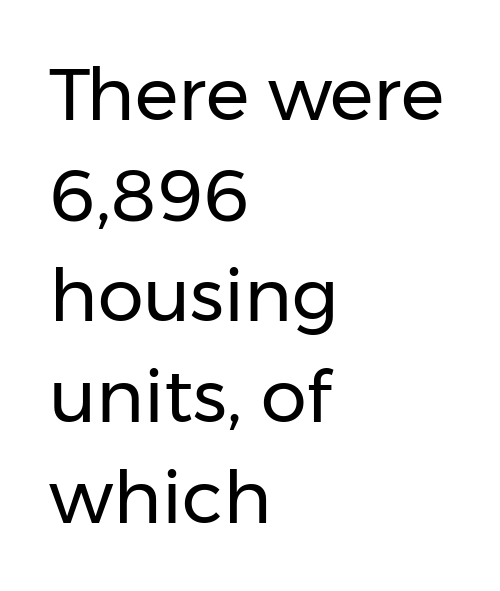
{"serif": "no", "italic": "no", "bold": "no", "weight": "regular", "width": "normal", "stroke_contrast": "low", "x_height": "medium", "monospaced": "no", "underline": "no", "align": "left", "line_spacing": "normal", "line_spacing_ratio": 1.38, "letter_spacing": "normal", "letter_spacing_em": 0.0, "glyph_px": 73}
